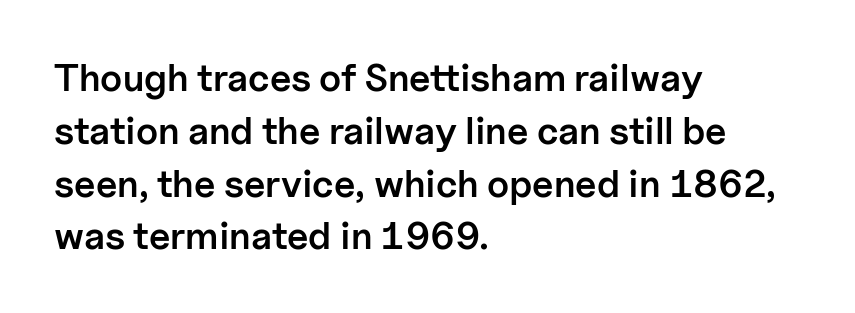
Here the designer chose a conventional face with non-uniform glyph widths. Interline gaps are of average width in this sample. Check under the words: just untouched page. Typeset ragged right — the left edge is the straight one. Observe the ordinary spacing: letters are neighbours, not strangers.
